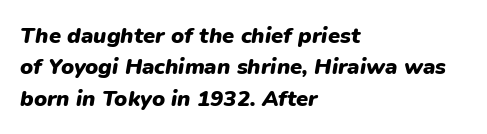
The image shows 22 px bold type, italic (leaning right); set left-aligned, normal line spacing (1.43x), normal letter spacing, not underlined.
